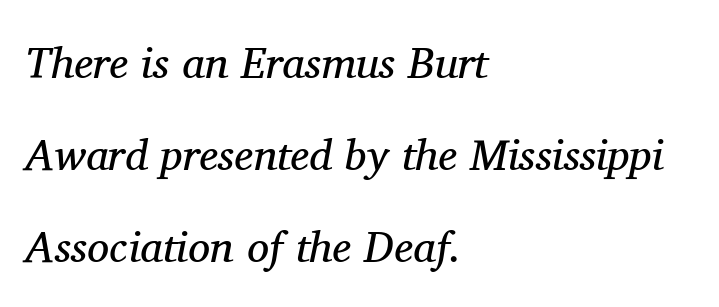
Q: Is the text bold? A: No.
Q: Is the text italic (slanted)? A: Yes, it leans right by about 11 degrees.
Q: Is the typeface a serif or a sans-serif typeface? A: Serif.
Q: Is the text underlined? A: No.
Q: How is the paragraph aligned? A: Left-aligned.
Q: Is the spacing between letters normal or unusually wide? A: Normal.
Q: Is the spacing between lines tight, normal or loose? A: Loose.
Q: Width (condensed, normal, or wide)? A: Normal.
Q: Stroke contrast? A: Medium.
Q: x-height? A: Medium.
Q: Monospaced? A: No.
